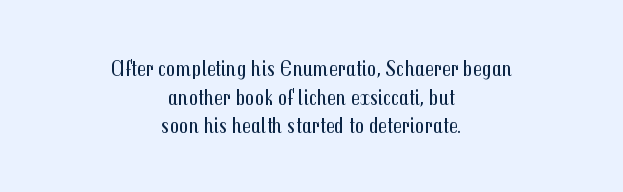
Q: Is the text bold? A: No.
Q: Is the text italic (slanted)? A: No, it is upright.
Q: Is the text underlined? A: No.
Q: How is the paragraph aligned? A: Centered.
Q: Is the spacing between letters normal or unusually wide? A: Normal.
Q: Is the spacing between lines tight, normal or loose? A: Normal.
